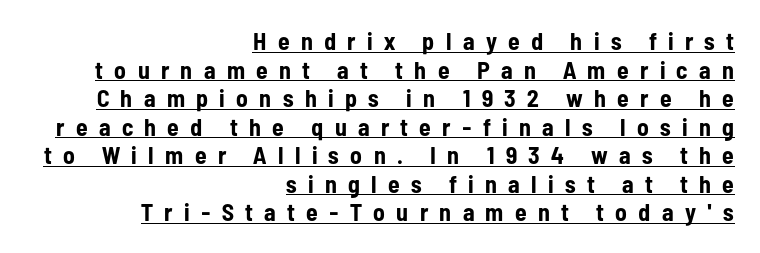
{"italic": "no", "bold": "yes", "underline": "yes", "align": "right", "line_spacing_ratio": 1.19, "letter_spacing": "wide", "letter_spacing_em": 0.47, "glyph_px": 24}
